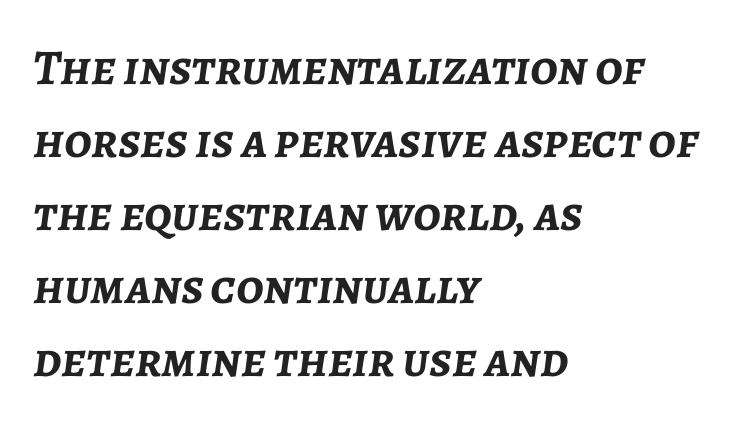
The image shows 50 px semibold type, italic (leaning right); set left-aligned, normal line spacing (1.46x), normal letter spacing, not underlined; low stroke contrast and a medium x-height.
